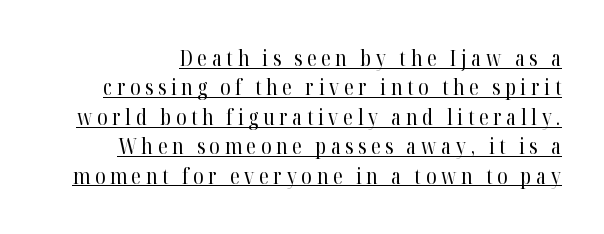
The image shows 21 px text type, upright; set normal line spacing (1.4x), unusually wide letter spacing (+0.22 em), underlined.
